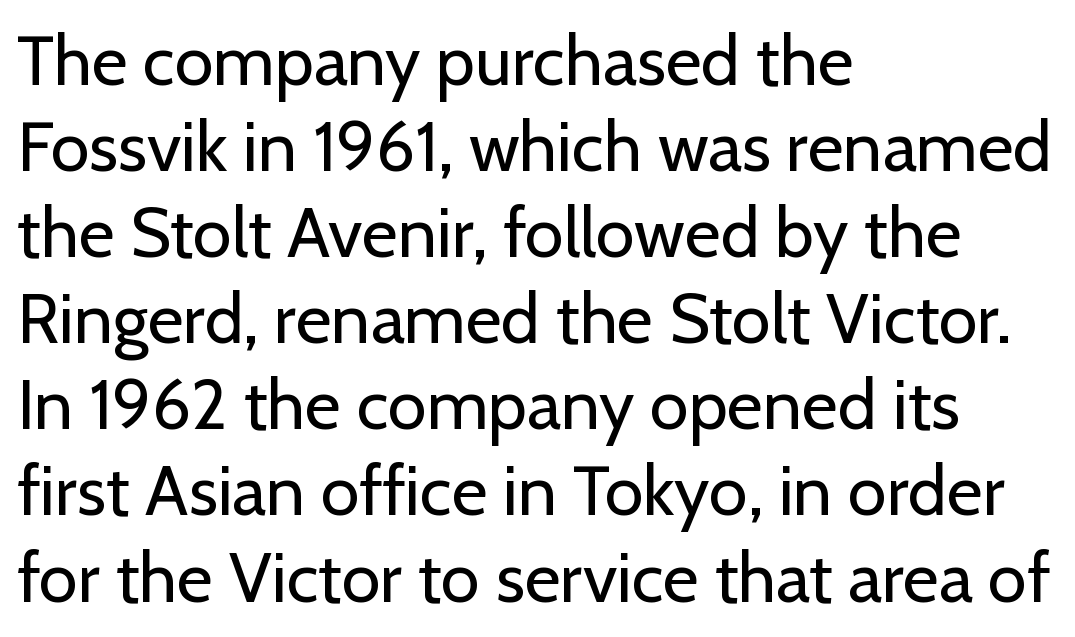
Q: Is the text bold? A: No.
Q: Is the text italic (slanted)? A: No, it is upright.
Q: Is the typeface a serif or a sans-serif typeface? A: Sans-serif.
Q: Is the text underlined? A: No.
Q: How is the paragraph aligned? A: Left-aligned.
Q: Is the spacing between letters normal or unusually wide? A: Normal.
Q: Width (condensed, normal, or wide)? A: Normal.
Q: Stroke contrast? A: Low.
Q: x-height? A: Medium.
Q: Monospaced? A: No.
